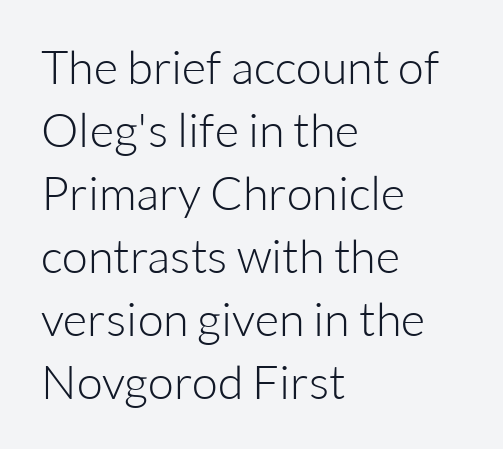
If you drew a line through each stem, it would be perfectly vertical. This sample has the flowing, uneven cadence of proportional lettering. The weight tops out at a normal text grade. Quick note: interline space is typical. Alignment: flush left.
